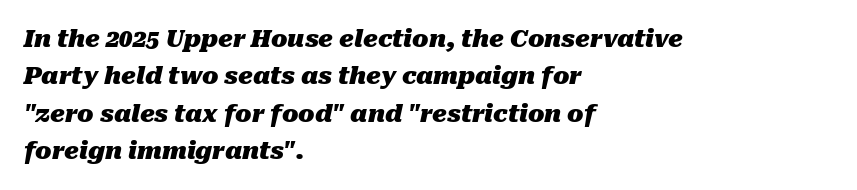
Q: Is the text bold? A: Yes.
Q: Is the text italic (slanted)? A: Yes, it leans right by about 10 degrees.
Q: Is the text underlined? A: No.
Q: How is the paragraph aligned? A: Left-aligned.
Q: Is the spacing between letters normal or unusually wide? A: Normal.
Q: Is the spacing between lines tight, normal or loose? A: Normal.
